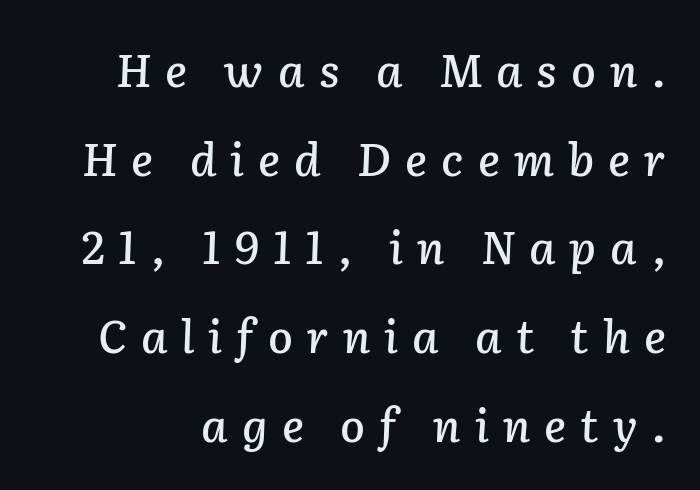
Q: Is the text italic (slanted)? A: Yes, it leans right by about 2 degrees.
Q: Is the text underlined? A: No.
Q: Is the spacing between letters normal or unusually wide? A: Unusually wide.
Q: Is the spacing between lines tight, normal or loose? A: Loose.
Q: Width (condensed, normal, or wide)? A: Normal.
Q: Stroke contrast? A: Low.
Q: x-height? A: Medium.
Q: Monospaced? A: No.
